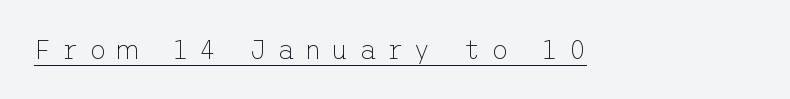
The image shows 27 px text type, upright; set unusually wide letter spacing (+0.36 em), underlined.
